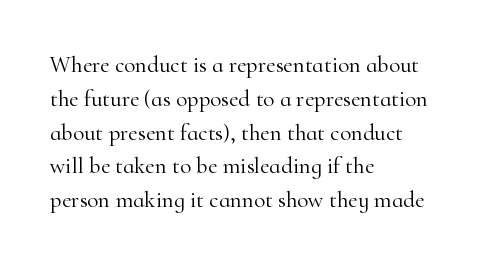
{"italic": "no", "bold": "no", "underline": "no", "align": "left", "line_spacing": "normal", "line_spacing_ratio": 1.47, "letter_spacing": "normal", "letter_spacing_em": 0.0, "glyph_px": 23}
